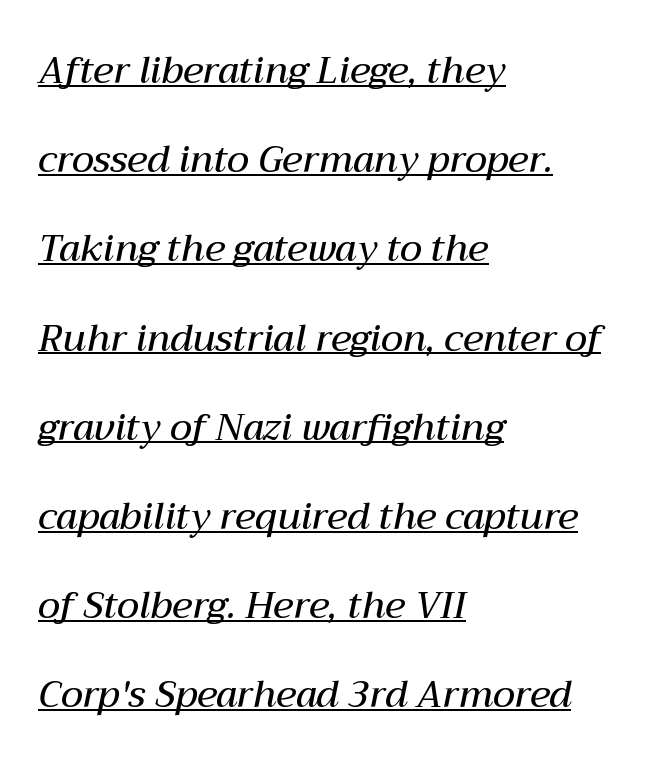
The image shows 37 px semibold type, italic (leaning right); set left-aligned, loose line spacing (2.41x), normal letter spacing, underlined; medium stroke contrast and a medium x-height.
